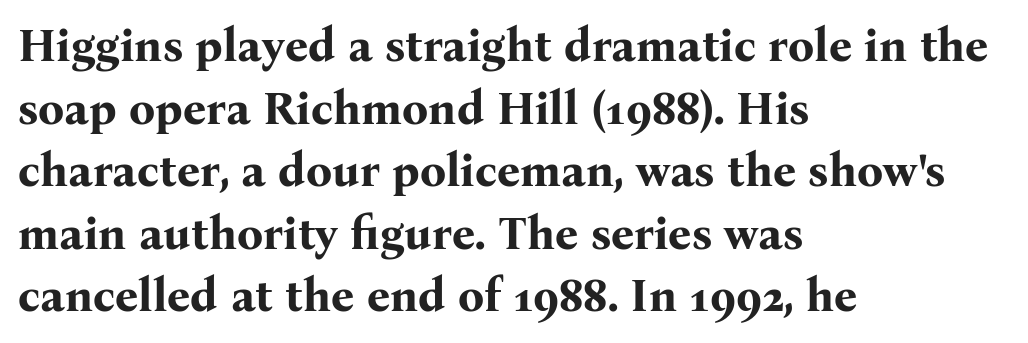
A clean baseline with only descenders dipping below it. The rendering anchors every line to the left-hand side. Thick stems and heavy bowls — unmistakably bold. Looks like regular typesetting: each glyph gets only the width it needs. In terms of posture, this sample is upright. The face used here is seriffed, in the tradition of book romans.
